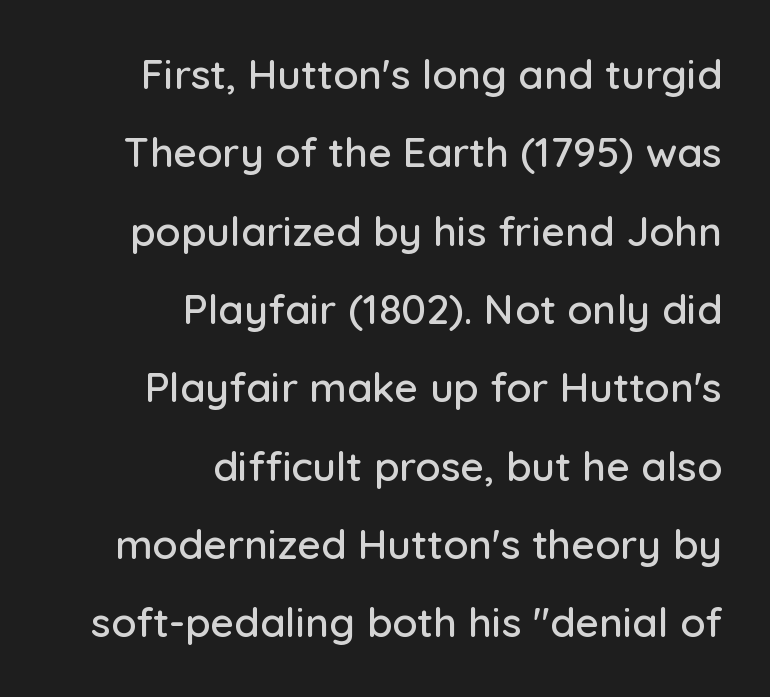
The image shows 41 px sans-serif type, upright; set right-aligned, loose line spacing (1.91x), normal letter spacing, not underlined; low stroke contrast and a medium x-height.
